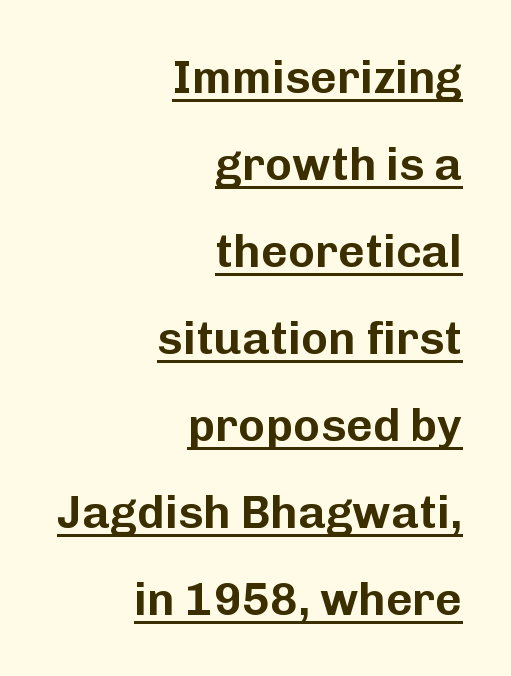
Q: Is the text italic (slanted)? A: No, it is upright.
Q: Is the typeface a serif or a sans-serif typeface? A: Sans-serif.
Q: Is the text underlined? A: Yes.
Q: How is the paragraph aligned? A: Right-aligned.
Q: Is the spacing between letters normal or unusually wide? A: Normal.
Q: Width (condensed, normal, or wide)? A: Normal.
Q: Stroke contrast? A: Low.
Q: x-height? A: Medium.
Q: Monospaced? A: No.
